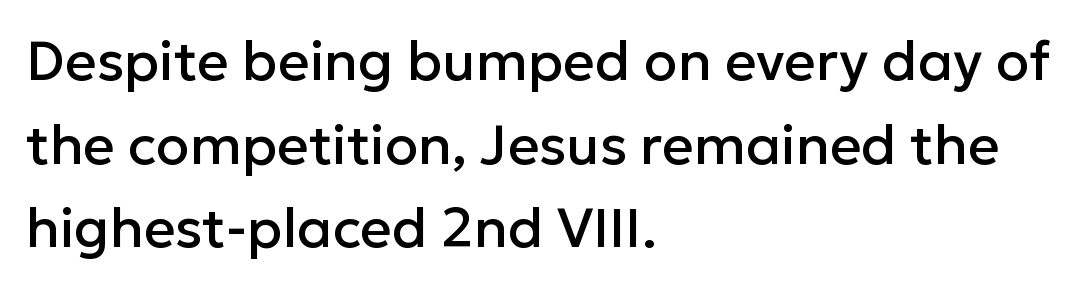
The image shows 55 px sans-serif type, upright; set left-aligned, normal line spacing (1.52x), normal letter spacing, not underlined; low stroke contrast and a medium x-height.
